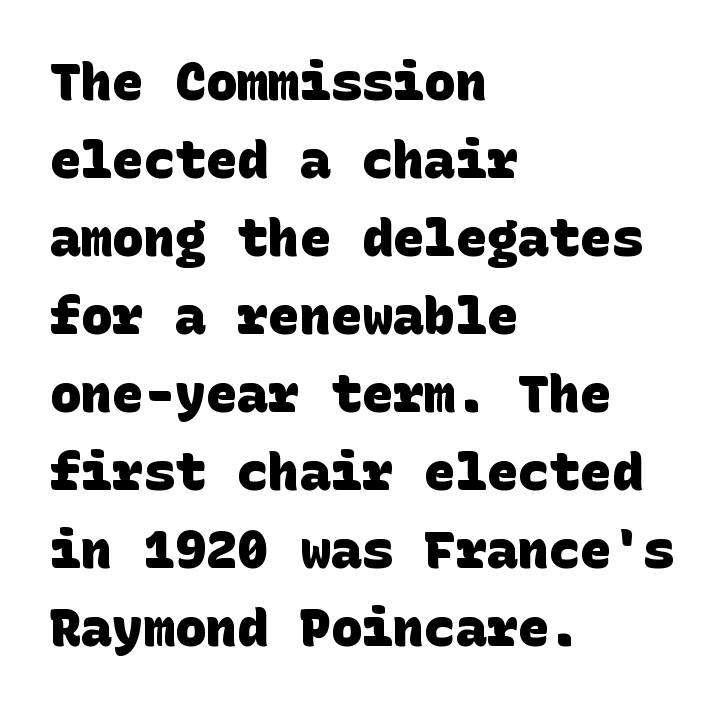
The image shows 52 px heavy sans-serif type; set left-aligned, normal line spacing (1.5x), normal letter spacing, not underlined; low stroke contrast and a large x-height.
